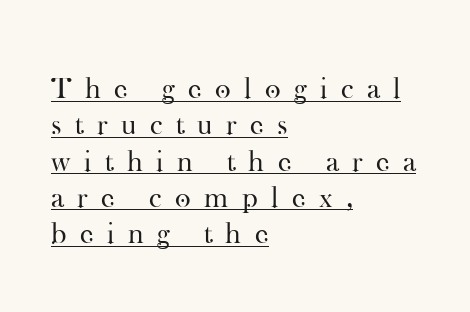
Q: Is the text bold? A: No.
Q: Is the text italic (slanted)? A: No, it is upright.
Q: Is the typeface a serif or a sans-serif typeface? A: Serif.
Q: Is the text underlined? A: Yes.
Q: How is the paragraph aligned? A: Left-aligned.
Q: Is the spacing between letters normal or unusually wide? A: Unusually wide.
Q: Width (condensed, normal, or wide)? A: Normal.
Q: Stroke contrast? A: High.
Q: x-height? A: Small.
Q: Monospaced? A: No.
